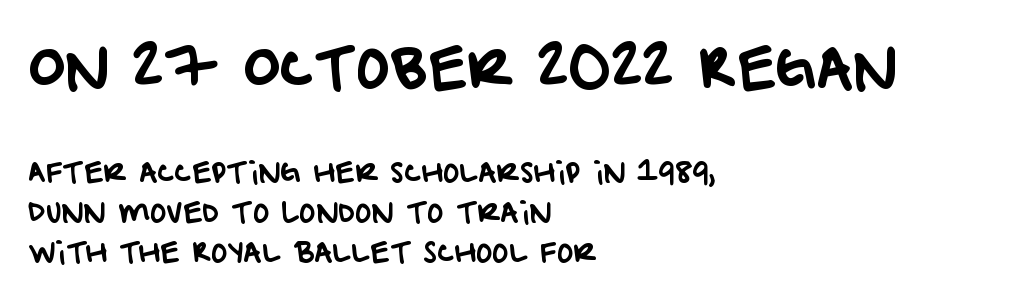
{"serif": "no", "width": "normal", "stroke_contrast": "low", "x_height": "large", "monospaced": "no", "underline": "no", "align": "left", "line_spacing": "normal", "line_spacing_ratio": 1.42, "letter_spacing": "normal", "letter_spacing_em": 0.0, "larger_block": "first", "size_ratio": 2.0, "glyph_px": 56}
